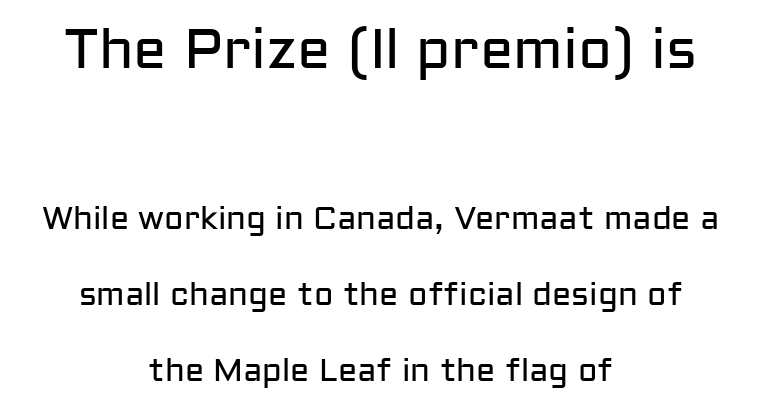
Scale decreases going downward across the two blocks. How would I describe the line gaps? Wide and relaxed. A typesetter would call this proportional, since set widths differ per character. Unlike italic type, these characters show no tilt at all. Counters stay open thanks to moderate or lighter strokes. Observe the ordinary spacing: letters are neighbours, not strangers.
